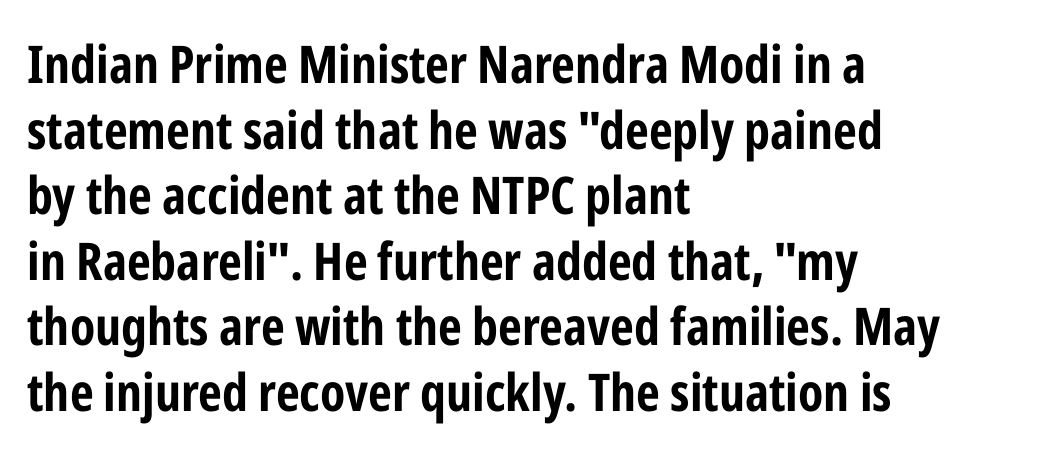
Q: Is the text bold? A: Yes.
Q: Is the text italic (slanted)? A: No, it is upright.
Q: Is the typeface a serif or a sans-serif typeface? A: Sans-serif.
Q: Is the text underlined? A: No.
Q: How is the paragraph aligned? A: Left-aligned.
Q: Is the spacing between letters normal or unusually wide? A: Normal.
Q: Is the spacing between lines tight, normal or loose? A: Normal.
Q: Width (condensed, normal, or wide)? A: Condensed.
Q: Stroke contrast? A: Low.
Q: x-height? A: Medium.
Q: Monospaced? A: No.
